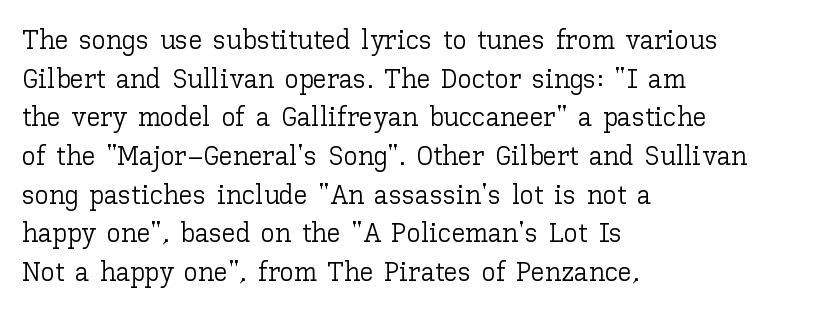
The image shows 28 px light type, upright; set left-aligned, normal line spacing (1.38x), normal letter spacing, not underlined; low stroke contrast and a medium x-height.
